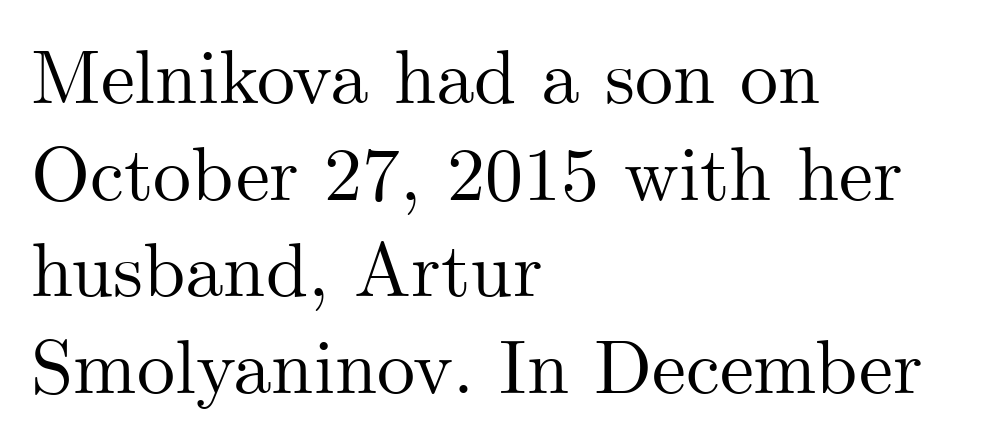
The image shows 76 px serif type, upright; set left-aligned, normal line spacing (1.27x), normal letter spacing, not underlined; medium stroke contrast and a small x-height.
